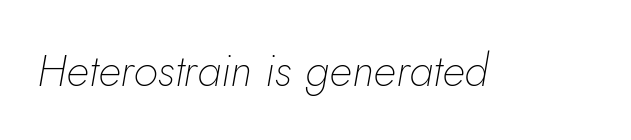
Q: Is the text bold? A: No.
Q: Is the text italic (slanted)? A: Yes, it leans right by about 5 degrees.
Q: Is the text underlined? A: No.
Q: Is the spacing between letters normal or unusually wide? A: Normal.
Q: Width (condensed, normal, or wide)? A: Normal.
Q: Stroke contrast? A: Low.
Q: x-height? A: Small.
Q: Monospaced? A: No.
